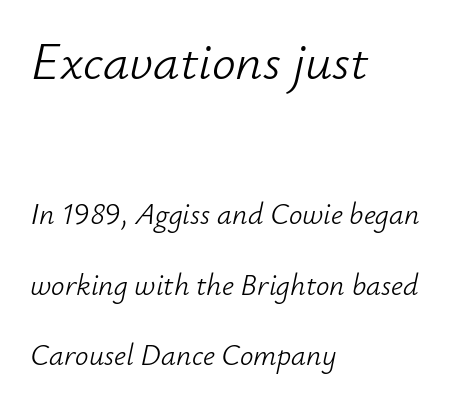
The image shows 53 px light type, italic (leaning right); set left-aligned, loose line spacing (2.34x), normal letter spacing, not underlined; the first (top) block is 1.77x larger; low stroke contrast and a small x-height.
